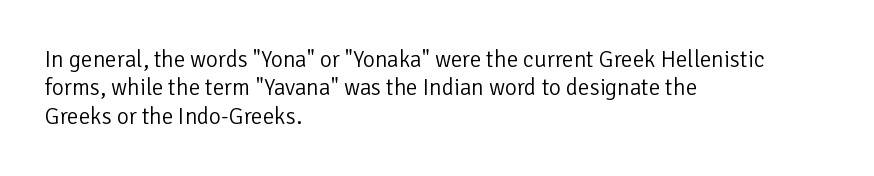
Nobody touched the tracking dial on this one. Visually the block forms a straight wall on the left and a jagged coastline on the right. Posture: upright roman. Beneath every word, the page is bare.
